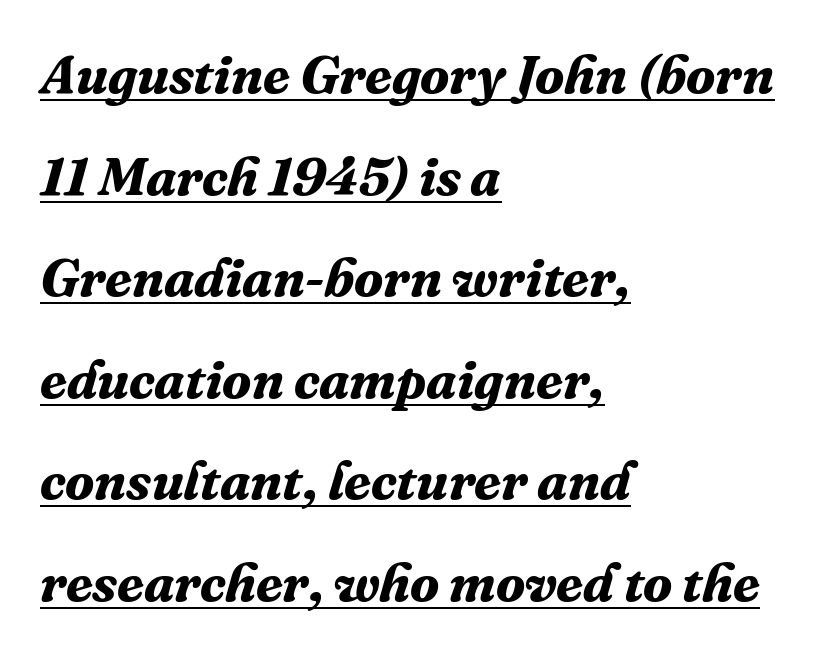
Q: Is the text bold? A: Yes.
Q: Is the text italic (slanted)? A: Yes, it leans right by about 16 degrees.
Q: Is the typeface a serif or a sans-serif typeface? A: Serif.
Q: Is the text underlined? A: Yes.
Q: How is the paragraph aligned? A: Left-aligned.
Q: Is the spacing between letters normal or unusually wide? A: Normal.
Q: Width (condensed, normal, or wide)? A: Normal.
Q: Stroke contrast? A: Medium.
Q: x-height? A: Medium.
Q: Monospaced? A: No.
